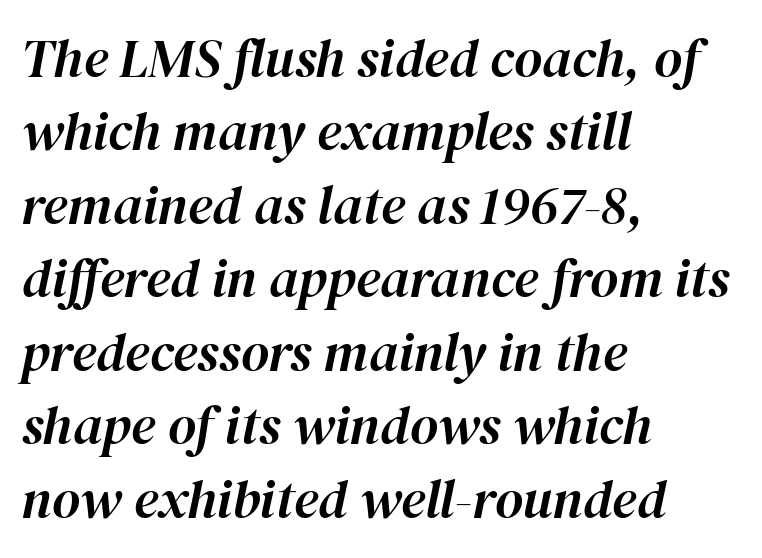
{"italic": "yes", "lean": "right", "slant_degrees": 12, "width": "normal", "stroke_contrast": "high", "x_height": "medium", "monospaced": "no", "underline": "no", "align": "left", "line_spacing": "normal", "line_spacing_ratio": 1.36, "letter_spacing": "normal", "letter_spacing_em": 0.0, "glyph_px": 54}
